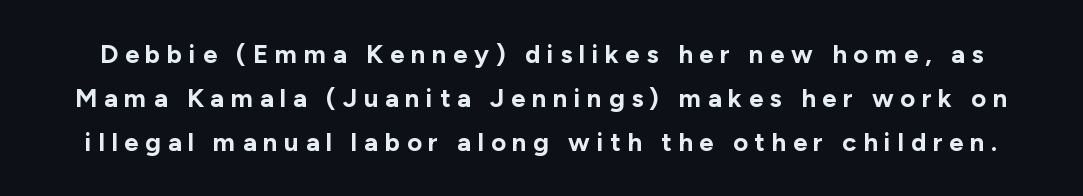
{"italic": "no", "bold": "yes", "underline": "no", "line_spacing": "normal", "line_spacing_ratio": 1.69, "letter_spacing": "wide", "letter_spacing_em": 0.25, "glyph_px": 26}
